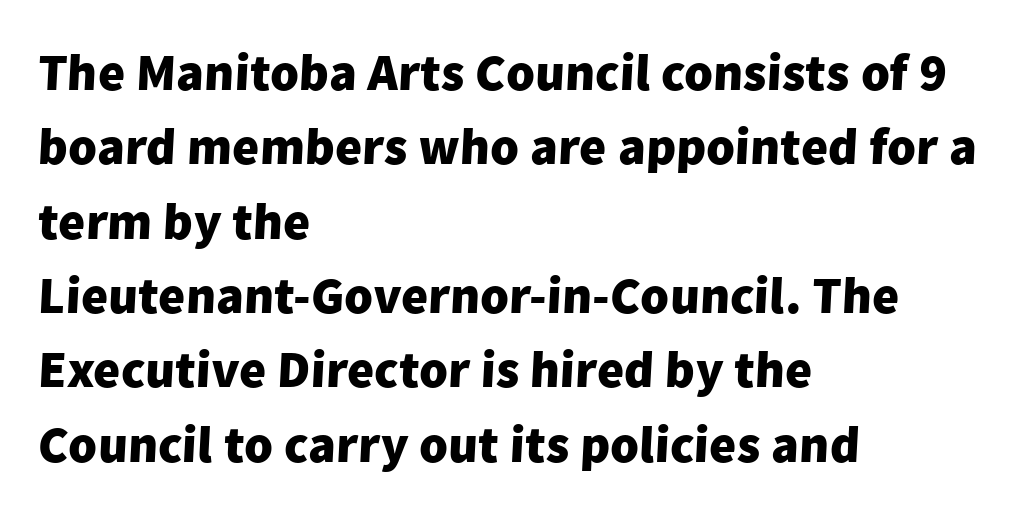
Q: Is the text bold? A: Yes.
Q: Is the typeface a serif or a sans-serif typeface? A: Sans-serif.
Q: Is the text underlined? A: No.
Q: How is the paragraph aligned? A: Left-aligned.
Q: Is the spacing between letters normal or unusually wide? A: Normal.
Q: Is the spacing between lines tight, normal or loose? A: Normal.
Q: Width (condensed, normal, or wide)? A: Normal.
Q: Stroke contrast? A: Low.
Q: x-height? A: Medium.
Q: Monospaced? A: No.
